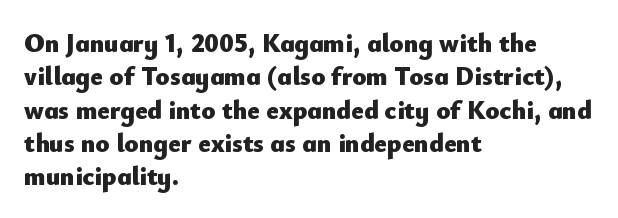
Q: Is the text bold? A: Yes.
Q: Is the text italic (slanted)? A: No, it is upright.
Q: Is the text underlined? A: No.
Q: How is the paragraph aligned? A: Left-aligned.
Q: Is the spacing between letters normal or unusually wide? A: Normal.
Q: Is the spacing between lines tight, normal or loose? A: Normal.
